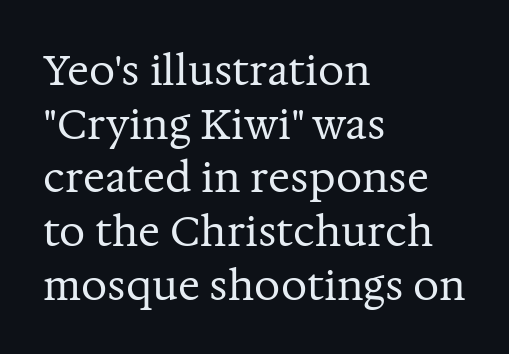
{"serif": "yes", "italic": "no", "bold": "no", "weight": "regular", "width": "normal", "stroke_contrast": "medium", "x_height": "medium", "monospaced": "no", "underline": "no", "align": "left", "line_spacing": "normal", "line_spacing_ratio": 1.31, "letter_spacing": "normal", "letter_spacing_em": 0.0, "glyph_px": 41}
